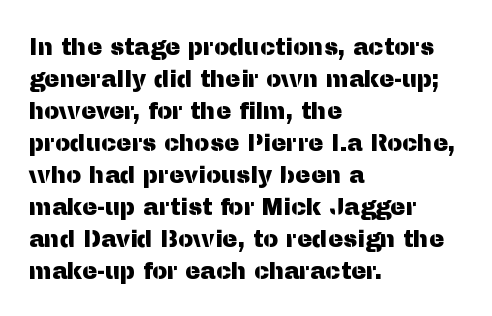
These lines are set flush left with a ragged right edge. Nope, not italic — everything's standing straight. Observe the ordinary spacing: letters are neighbours, not strangers. Vertically, the passage feels balanced, rows spaced as you'd expect. Has an underline been added? It has not.
